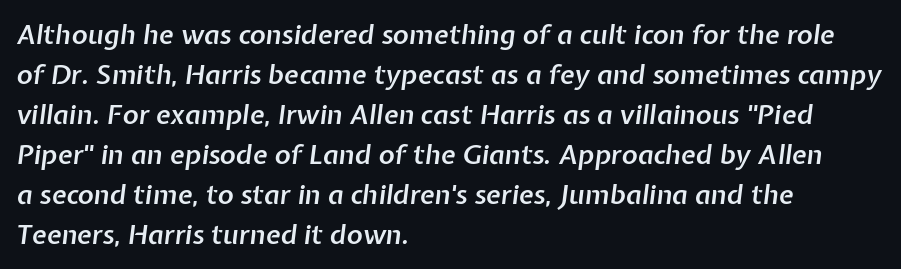
Q: Is the text bold? A: Semi-bold.
Q: Is the text italic (slanted)? A: Yes, it leans right by about 7 degrees.
Q: Is the text underlined? A: No.
Q: How is the paragraph aligned? A: Left-aligned.
Q: Is the spacing between letters normal or unusually wide? A: Normal.
Q: Is the spacing between lines tight, normal or loose? A: Normal.
